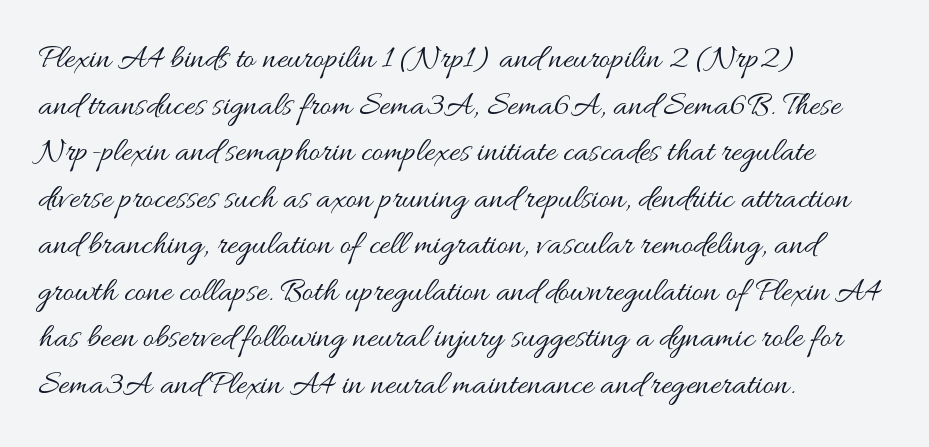
Interline gaps are of average width in this sample. The face used here is rendered with its standard letterfit. The weight tops out at a normal text grade. This sample has the flowing, uneven cadence of proportional lettering. Letters rest on an invisible, unmarked baseline.
